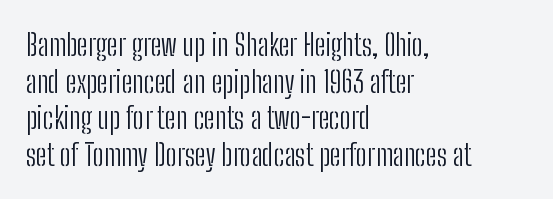
Q: Is the text bold? A: No.
Q: Is the text italic (slanted)? A: No, it is upright.
Q: Is the typeface a serif or a sans-serif typeface? A: Sans-serif.
Q: Is the text underlined? A: No.
Q: How is the paragraph aligned? A: Left-aligned.
Q: Is the spacing between letters normal or unusually wide? A: Normal.
Q: Width (condensed, normal, or wide)? A: Condensed.
Q: Stroke contrast? A: Low.
Q: x-height? A: Medium.
Q: Monospaced? A: No.
